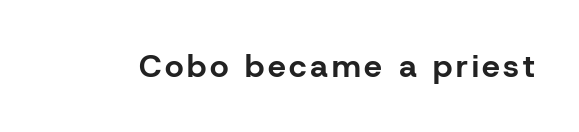
Bare-footed words on every line. Italic? Not at all — the glyphs are vertical. The rendering uses natural spacing where letterforms have individual widths. Is this a sans? Yes — the strokes have no serifs.
